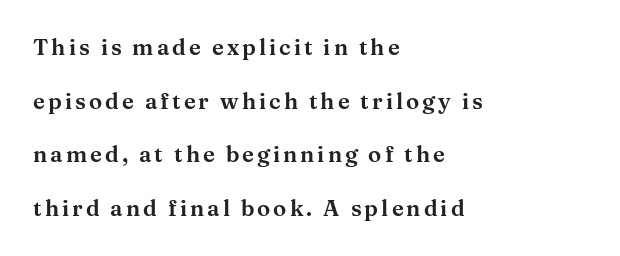
Q: Is the text italic (slanted)? A: No, it is upright.
Q: Is the text underlined? A: No.
Q: How is the paragraph aligned? A: Left-aligned.
Q: Is the spacing between lines tight, normal or loose? A: Loose.
